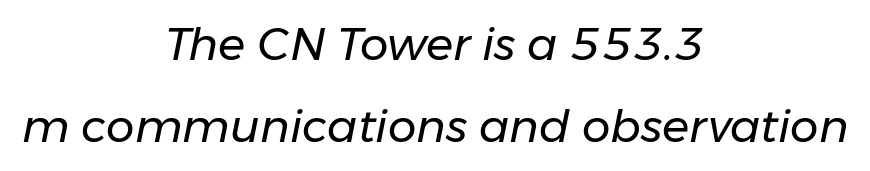
{"italic": "yes", "lean": "right", "slant_degrees": 11, "bold": "no", "weight": "regular", "width": "normal", "stroke_contrast": "low", "x_height": "medium", "monospaced": "no", "underline": "no", "align": "center", "line_spacing_ratio": 1.83, "letter_spacing": "normal", "letter_spacing_em": 0.0, "glyph_px": 45}
